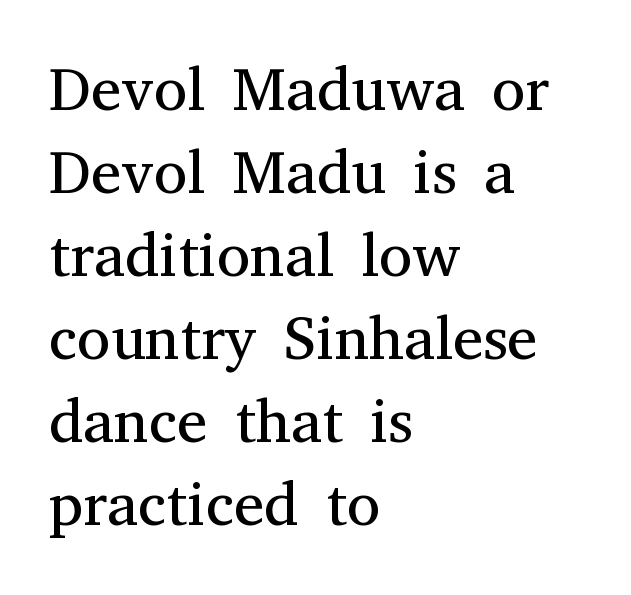
Q: Is the text bold? A: No.
Q: Is the text italic (slanted)? A: No, it is upright.
Q: Is the typeface a serif or a sans-serif typeface? A: Serif.
Q: Is the text underlined? A: No.
Q: How is the paragraph aligned? A: Left-aligned.
Q: Is the spacing between letters normal or unusually wide? A: Normal.
Q: Is the spacing between lines tight, normal or loose? A: Normal.
Q: Width (condensed, normal, or wide)? A: Normal.
Q: Stroke contrast? A: Medium.
Q: x-height? A: Medium.
Q: Monospaced? A: No.
